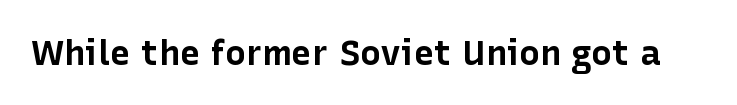
The image shows 35 px bold sans-serif type, upright; set normal letter spacing, not underlined; low stroke contrast and a medium x-height.
